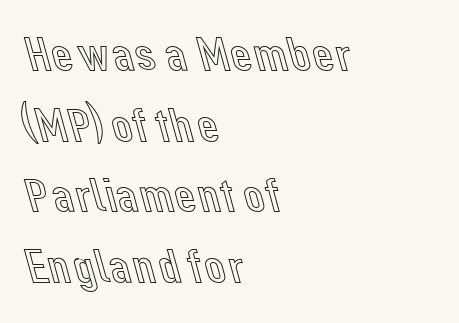
{"width": "normal", "x_height": "medium", "monospaced": "no", "underline": "no", "align": "left", "line_spacing": "normal", "line_spacing_ratio": 1.47, "letter_spacing": "normal", "letter_spacing_em": 0.0, "glyph_px": 48}
